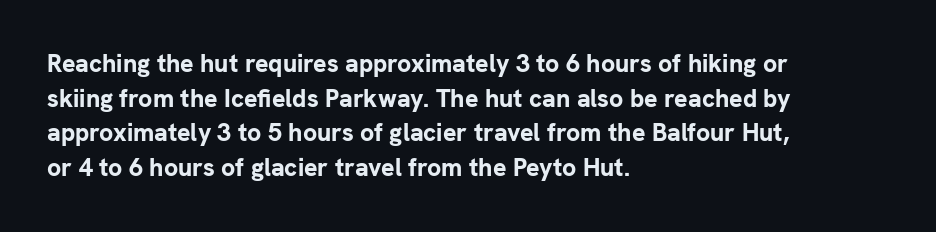
The image shows 25 px bold type, upright; set left-aligned, normal line spacing (1.39x), normal letter spacing, not underlined.
